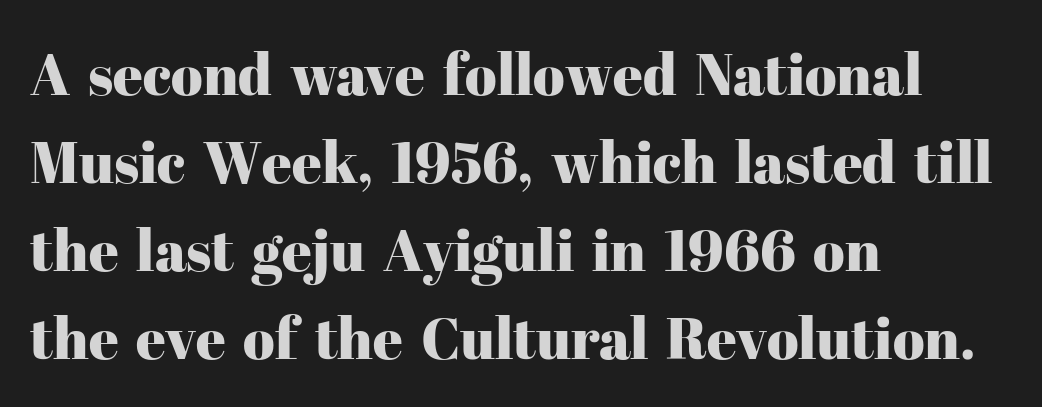
The image shows 58 px serif type, upright; set left-aligned, normal line spacing (1.52x), normal letter spacing, not underlined; high stroke contrast and a medium x-height.
